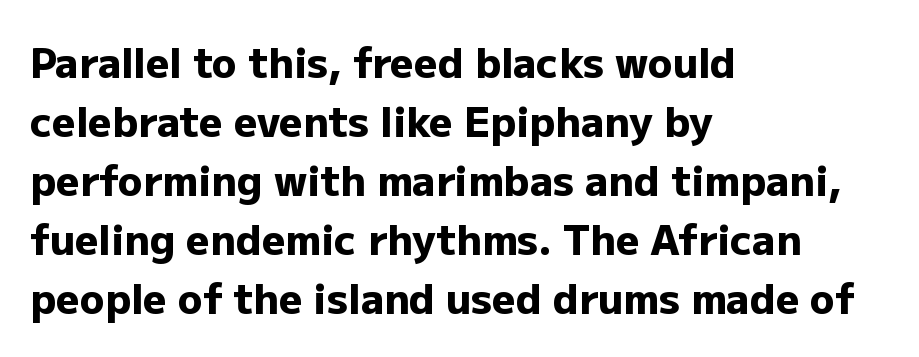
Q: Is the text bold? A: Yes.
Q: Is the text italic (slanted)? A: No, it is upright.
Q: Is the typeface a serif or a sans-serif typeface? A: Sans-serif.
Q: Is the text underlined? A: No.
Q: How is the paragraph aligned? A: Left-aligned.
Q: Is the spacing between letters normal or unusually wide? A: Normal.
Q: Is the spacing between lines tight, normal or loose? A: Normal.
Q: Width (condensed, normal, or wide)? A: Normal.
Q: Stroke contrast? A: Low.
Q: x-height? A: Medium.
Q: Monospaced? A: No.
